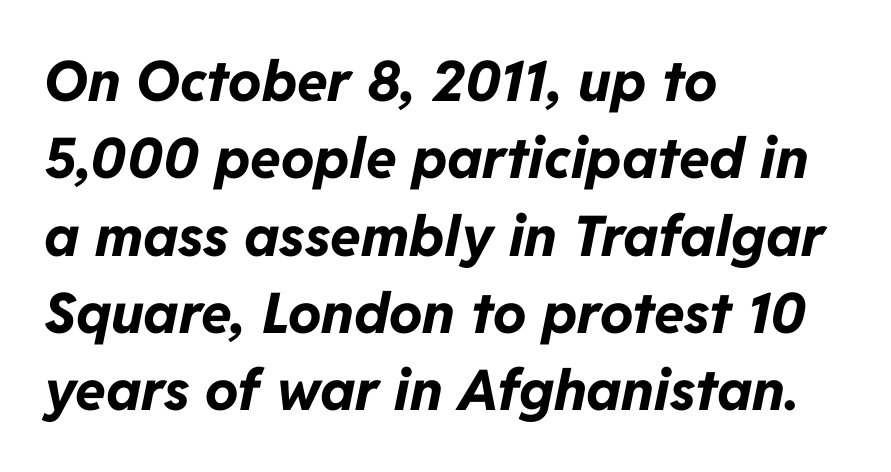
Q: Is the text bold? A: Yes.
Q: Is the text italic (slanted)? A: Yes, it leans right by about 11 degrees.
Q: Is the text underlined? A: No.
Q: How is the paragraph aligned? A: Left-aligned.
Q: Is the spacing between letters normal or unusually wide? A: Normal.
Q: Is the spacing between lines tight, normal or loose? A: Normal.
Q: Width (condensed, normal, or wide)? A: Normal.
Q: Stroke contrast? A: Low.
Q: x-height? A: Medium.
Q: Monospaced? A: No.
